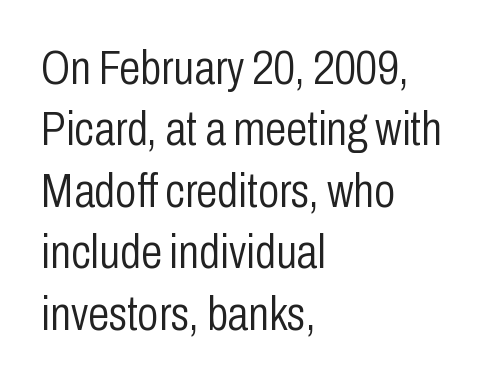
Q: Is the text bold? A: No.
Q: Is the text italic (slanted)? A: No, it is upright.
Q: Is the typeface a serif or a sans-serif typeface? A: Sans-serif.
Q: Is the text underlined? A: No.
Q: How is the paragraph aligned? A: Left-aligned.
Q: Is the spacing between letters normal or unusually wide? A: Normal.
Q: Is the spacing between lines tight, normal or loose? A: Normal.
Q: Width (condensed, normal, or wide)? A: Condensed.
Q: Stroke contrast? A: Low.
Q: x-height? A: Medium.
Q: Monospaced? A: No.
